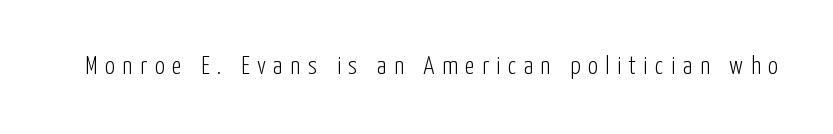
{"italic": "no", "bold": "no", "underline": "no", "letter_spacing": "wide", "letter_spacing_em": 0.3, "glyph_px": 25}
